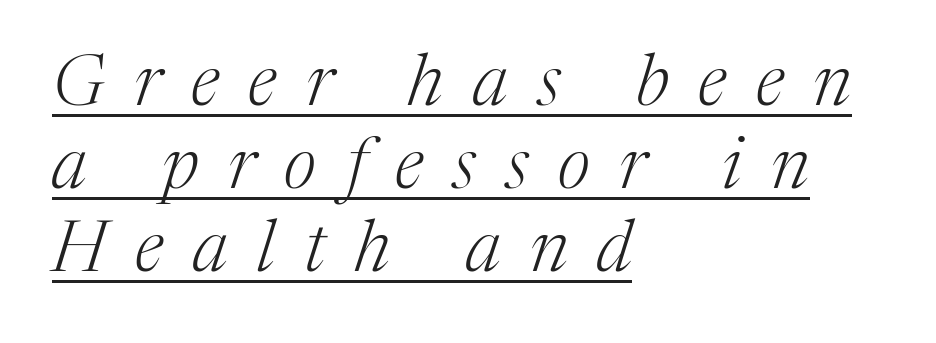
{"serif": "yes", "italic": "yes", "lean": "right", "slant_degrees": 17, "bold": "no", "weight": "light", "width": "normal", "stroke_contrast": "medium", "x_height": "medium", "monospaced": "no", "underline": "yes", "align": "left", "line_spacing": "tight", "line_spacing_ratio": 1.15, "letter_spacing": "wide", "letter_spacing_em": 0.41, "glyph_px": 72}
